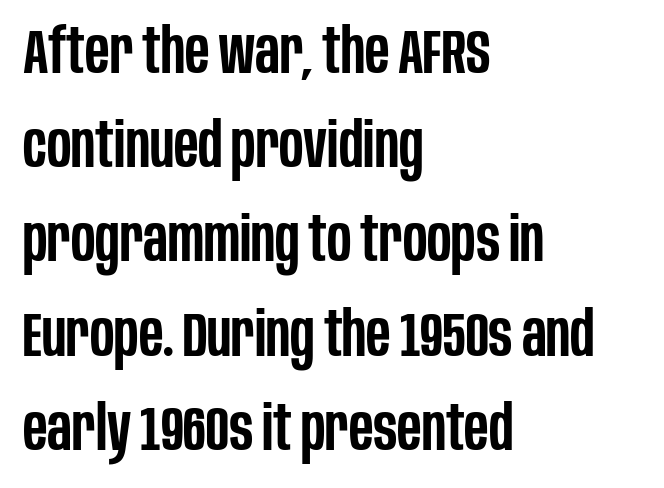
Q: Is the text bold? A: Semi-bold.
Q: Is the text italic (slanted)? A: No, it is upright.
Q: Is the typeface a serif or a sans-serif typeface? A: Sans-serif.
Q: Is the text underlined? A: No.
Q: How is the paragraph aligned? A: Left-aligned.
Q: Is the spacing between letters normal or unusually wide? A: Normal.
Q: Is the spacing between lines tight, normal or loose? A: Normal.
Q: Width (condensed, normal, or wide)? A: Condensed.
Q: Stroke contrast? A: Low.
Q: x-height? A: Large.
Q: Monospaced? A: No.
